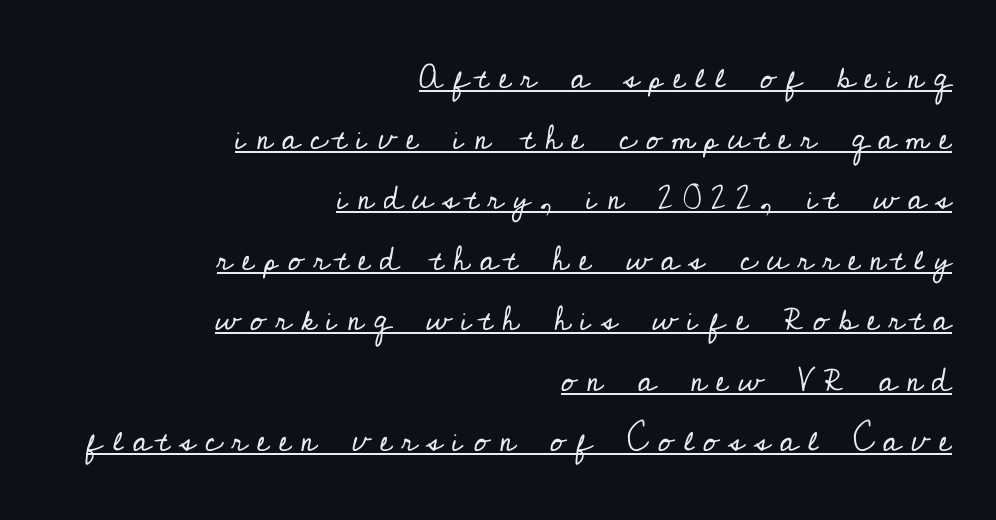
The letterforms sit at book weight or below. Line ends are locked; line starts wander. These lines are rendered in a variable-pitch font. What decoration does the sample have? An underline. These lines have a slow, spaced-out rhythm from letter to letter. The text was rendered using a seriffed face with decorative stroke endings.
